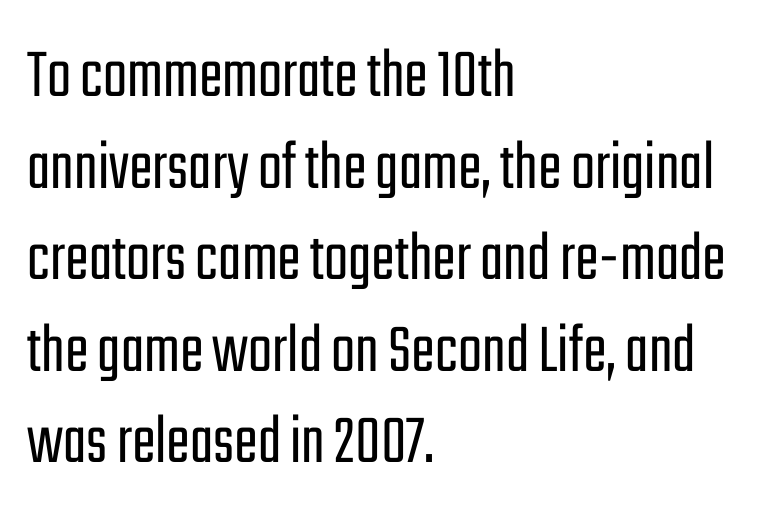
No extra ink here — the face is not bold. The letters stand straight up with perfectly vertical stems. Regarding serifs, this sample does without them. The vertical gap from one line to the next is medium.
